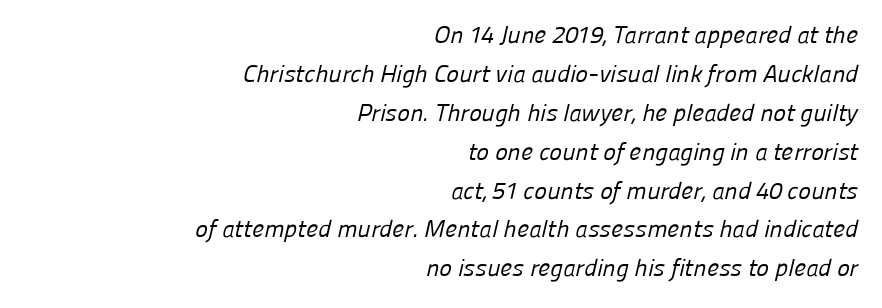
The words here are not underlined. This reads as an unemphasized weight, regular at the heaviest. How are the letters spaced? Ordinarily, with no added tracking. Summary of vertical rhythm: regular, with standard interline spacing. In CSS terms this would be text-align: right.
